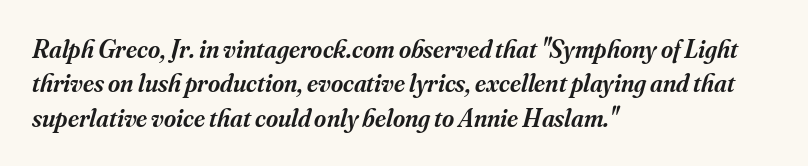
The image shows 26 px text type, italic (leaning right); set left-aligned, normal line spacing (1.32x), normal letter spacing, not underlined.
